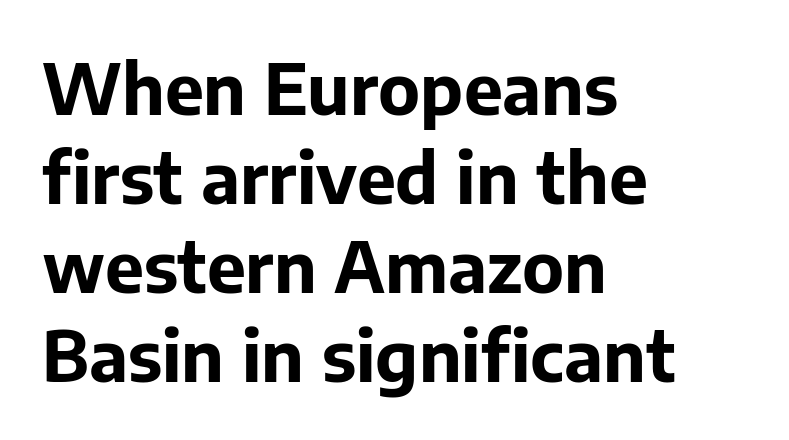
The image shows 70 px bold sans-serif type, upright; set left-aligned, normal line spacing (1.27x), normal letter spacing, not underlined; low stroke contrast and a medium x-height.
